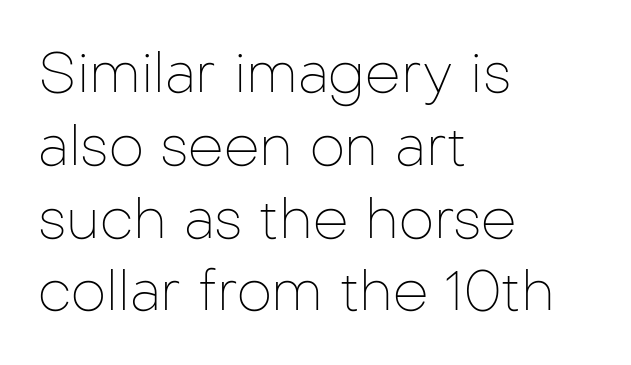
This block has exactly the height ordinary leading produces. The letterforms sit at book weight or below. You could not count columns in this text — the font is proportionally spaced. The lettering holds an erect, upright posture throughout. Teacher's note: observe the even left margin — that is flush-left alignment.
